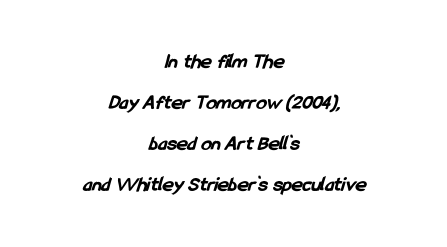
A clean baseline with only descenders dipping below it. Nobody touched the tracking dial on this one. Honestly, the rows look like they've been pulled way apart. The sample has been set heavy, in full bold. The setting favours the middle, as headings and verse often do.
